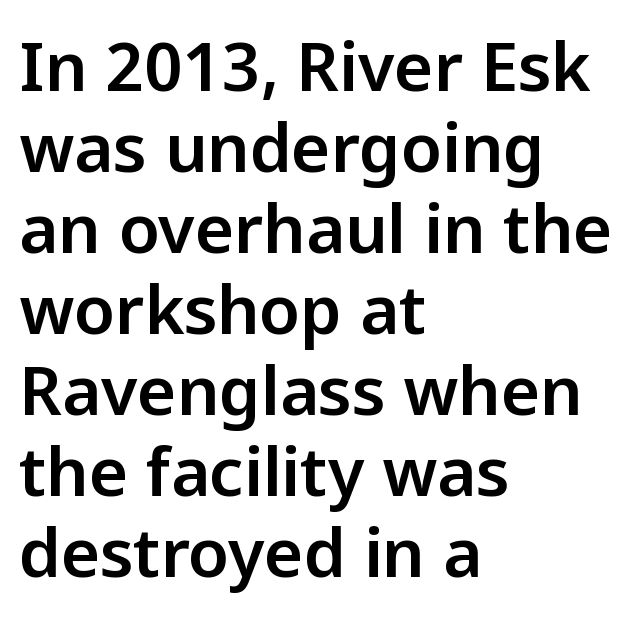
Q: Is the text italic (slanted)? A: No, it is upright.
Q: Is the typeface a serif or a sans-serif typeface? A: Sans-serif.
Q: Is the text underlined? A: No.
Q: How is the paragraph aligned? A: Left-aligned.
Q: Is the spacing between letters normal or unusually wide? A: Normal.
Q: Width (condensed, normal, or wide)? A: Normal.
Q: Stroke contrast? A: Low.
Q: x-height? A: Medium.
Q: Monospaced? A: No.
